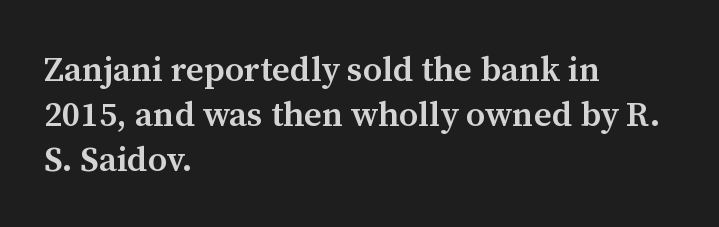
Words float on clear page, feet unadorned. In CSS terms this would be text-align: left. The letters are semibold — heavier than regular but short of a full bold. These lines were composed using upright roman letters.
